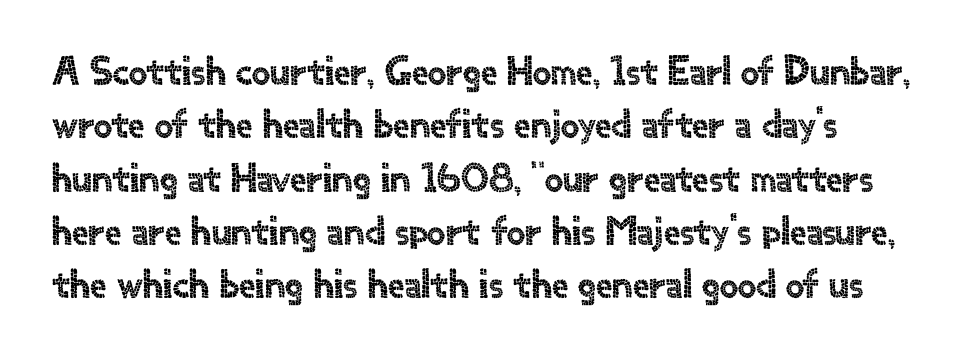
The image shows 41 px sans-serif type, upright; set normal line spacing (1.3x), normal letter spacing, not underlined; a small x-height.
